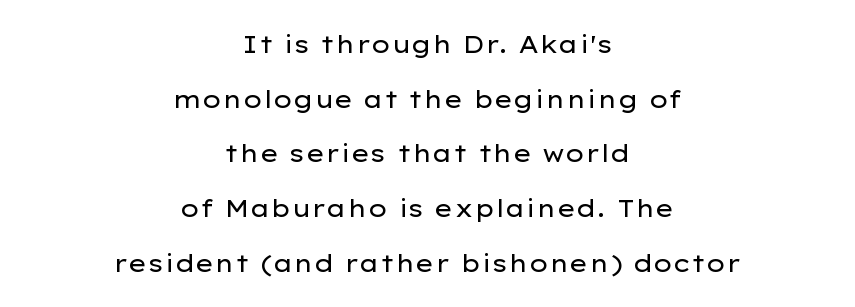
Regarding leading, the lines here are spaced well apart. The paragraph has two soft edges and a firm central axis. The characters are drawn with everyday or finer stroke widths. You can tell it's not italic because the verticals are truly vertical. Caption: standard tracking, unaltered.
